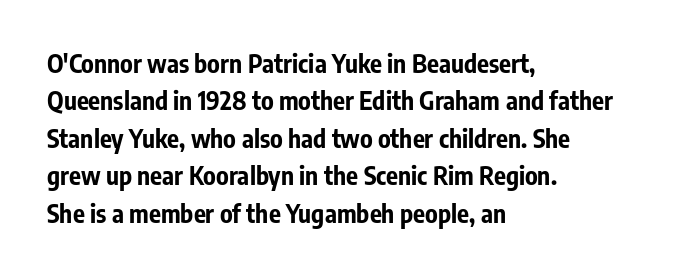
{"italic": "no", "bold": "yes", "underline": "no", "align": "left", "line_spacing": "normal", "line_spacing_ratio": 1.5, "letter_spacing": "normal", "letter_spacing_em": 0.0, "glyph_px": 25}
